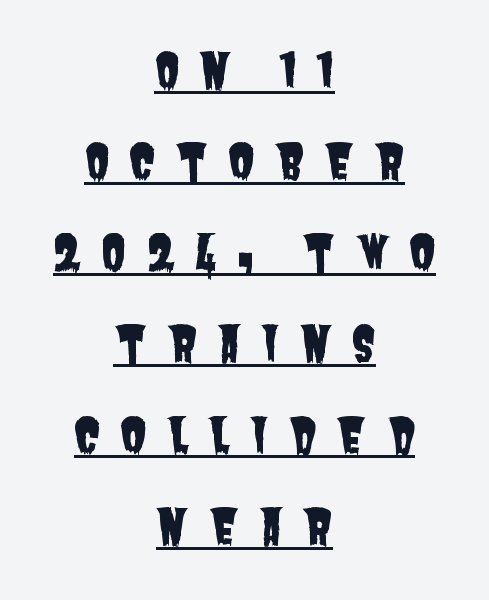
The rendering uses the underline text-decoration. Does extra space separate the letters? Yes, quite a lot of it. The compositor balanced each line on the midline. Spacing verdict: proportional, widths tailored to each character.
